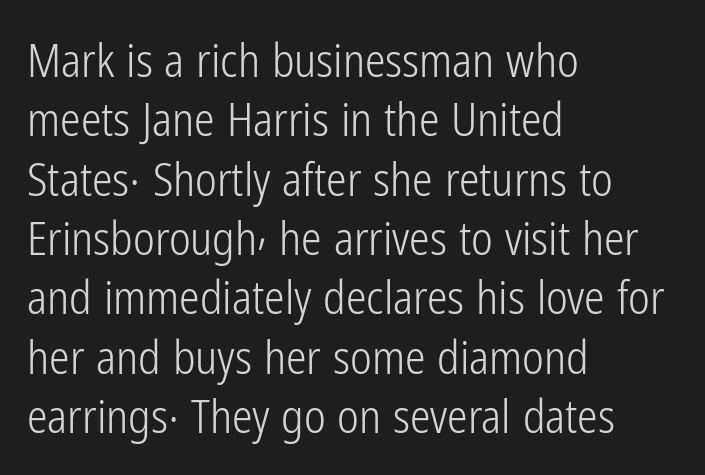
Q: Is the text bold? A: No.
Q: Is the text italic (slanted)? A: No, it is upright.
Q: Is the typeface a serif or a sans-serif typeface? A: Sans-serif.
Q: Is the text underlined? A: No.
Q: How is the paragraph aligned? A: Left-aligned.
Q: Is the spacing between letters normal or unusually wide? A: Normal.
Q: Is the spacing between lines tight, normal or loose? A: Normal.
Q: Width (condensed, normal, or wide)? A: Condensed.
Q: Stroke contrast? A: Low.
Q: x-height? A: Medium.
Q: Monospaced? A: No.
